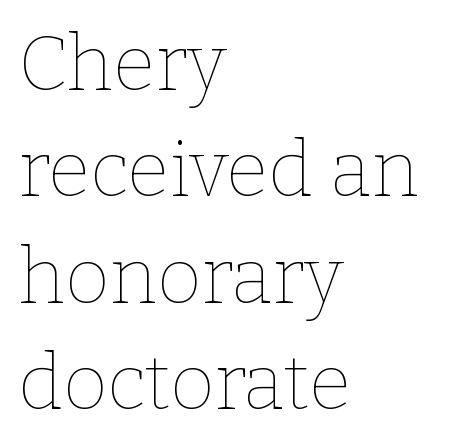
Q: Is the text bold? A: No.
Q: Is the text italic (slanted)? A: No, it is upright.
Q: Is the text underlined? A: No.
Q: How is the paragraph aligned? A: Left-aligned.
Q: Is the spacing between letters normal or unusually wide? A: Normal.
Q: Is the spacing between lines tight, normal or loose? A: Normal.
Q: Width (condensed, normal, or wide)? A: Normal.
Q: Stroke contrast? A: Low.
Q: x-height? A: Medium.
Q: Monospaced? A: No.
